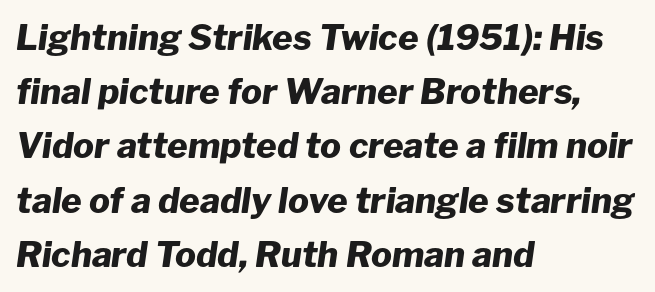
Q: Is the text bold? A: Yes.
Q: Is the text italic (slanted)? A: Yes, it leans right by about 8 degrees.
Q: Is the text underlined? A: No.
Q: How is the paragraph aligned? A: Left-aligned.
Q: Is the spacing between letters normal or unusually wide? A: Normal.
Q: Is the spacing between lines tight, normal or loose? A: Normal.
Q: Width (condensed, normal, or wide)? A: Normal.
Q: Stroke contrast? A: Low.
Q: x-height? A: Medium.
Q: Monospaced? A: No.
